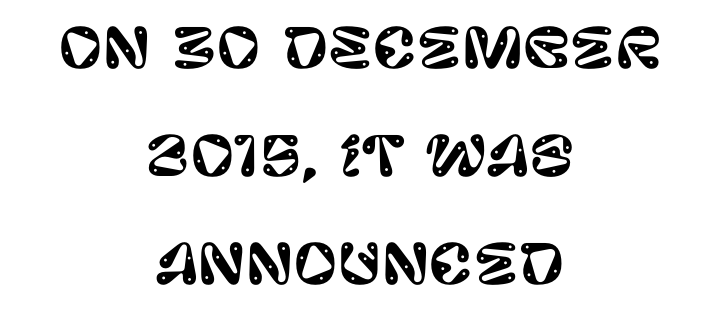
The image shows 54 px sans-serif type; set centered, loose line spacing (2.0x), normal letter spacing, not underlined; low stroke contrast and a large x-height.
